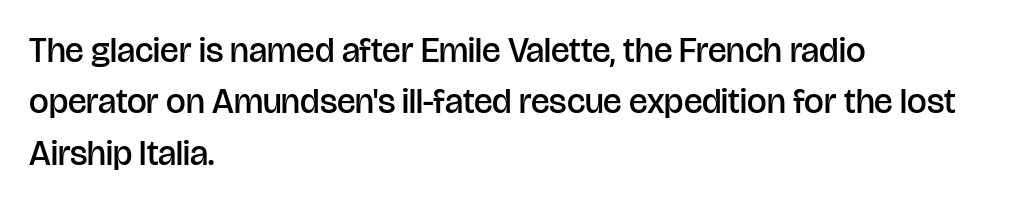
{"serif": "no", "italic": "no", "bold": "semi", "weight": "semibold", "width": "normal", "stroke_contrast": "low", "x_height": "large", "monospaced": "no", "underline": "no", "align": "left", "line_spacing": "normal", "line_spacing_ratio": 1.47, "letter_spacing": "normal", "letter_spacing_em": 0.0, "glyph_px": 35}
